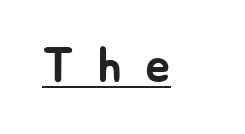
The image shows 50 px sans-serif type, upright; set unusually wide letter spacing (+0.47 em), underlined; low stroke contrast and a medium x-height.
